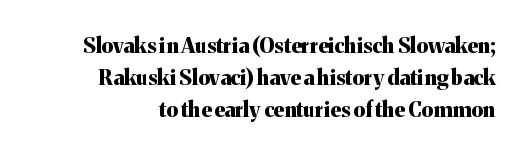
The face used here has the dense, thick strokes of a bold. Every stem runs plumb, perpendicular to the baseline. Observe the ordinary spacing: letters are neighbours, not strangers. Each new line begins a customary step beneath the previous one. The zone under the glyphs is completely vacant.
